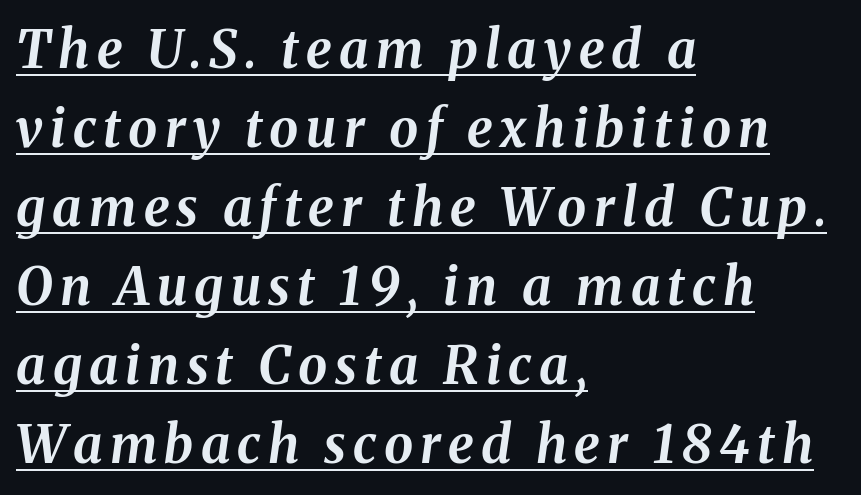
{"italic": "yes", "lean": "right", "slant_degrees": 8, "bold": "yes", "weight": "bold", "width": "normal", "stroke_contrast": "medium", "x_height": "medium", "monospaced": "no", "underline": "yes", "align": "left", "line_spacing": "normal", "line_spacing_ratio": 1.52, "glyph_px": 52}
